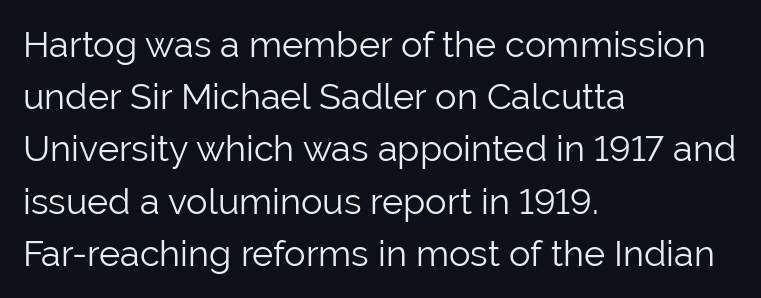
{"serif": "no", "italic": "no", "bold": "no", "weight": "light", "width": "normal", "stroke_contrast": "low", "x_height": "medium", "monospaced": "no", "underline": "no", "align": "left", "line_spacing": "normal", "line_spacing_ratio": 1.45, "letter_spacing": "normal", "letter_spacing_em": 0.0, "glyph_px": 36}
